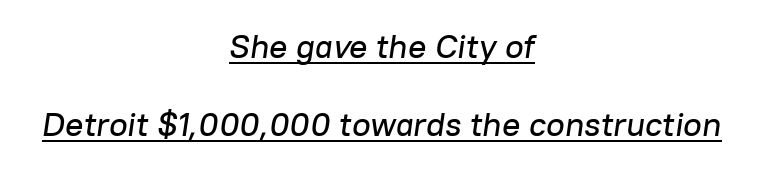
Q: Is the text italic (slanted)? A: Yes, it leans right by about 8 degrees.
Q: Is the text underlined? A: Yes.
Q: How is the paragraph aligned? A: Centered.
Q: Is the spacing between letters normal or unusually wide? A: Normal.
Q: Is the spacing between lines tight, normal or loose? A: Loose.
Q: Width (condensed, normal, or wide)? A: Normal.
Q: Stroke contrast? A: Low.
Q: x-height? A: Medium.
Q: Monospaced? A: No.
